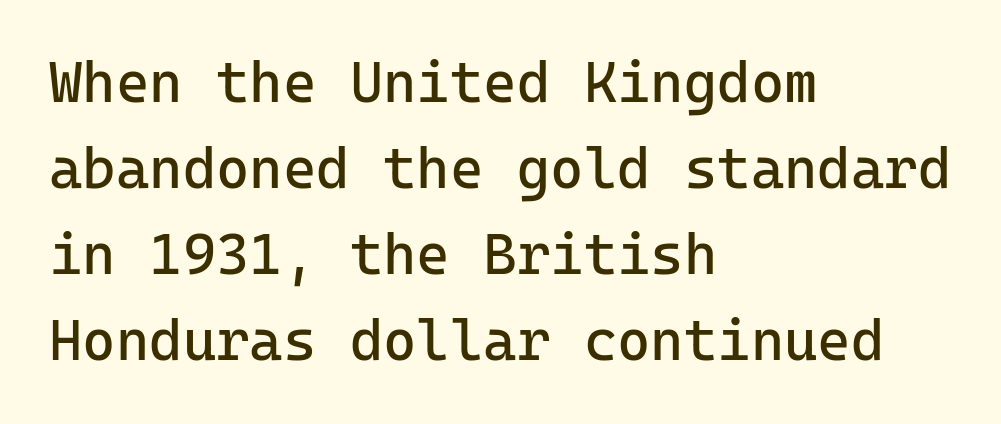
Q: Is the text bold? A: No.
Q: Is the text italic (slanted)? A: No, it is upright.
Q: Is the typeface a serif or a sans-serif typeface? A: Sans-serif.
Q: Is the text underlined? A: No.
Q: How is the paragraph aligned? A: Left-aligned.
Q: Is the spacing between letters normal or unusually wide? A: Normal.
Q: Is the spacing between lines tight, normal or loose? A: Normal.
Q: Width (condensed, normal, or wide)? A: Normal.
Q: Stroke contrast? A: Low.
Q: x-height? A: Medium.
Q: Monospaced? A: Yes.
